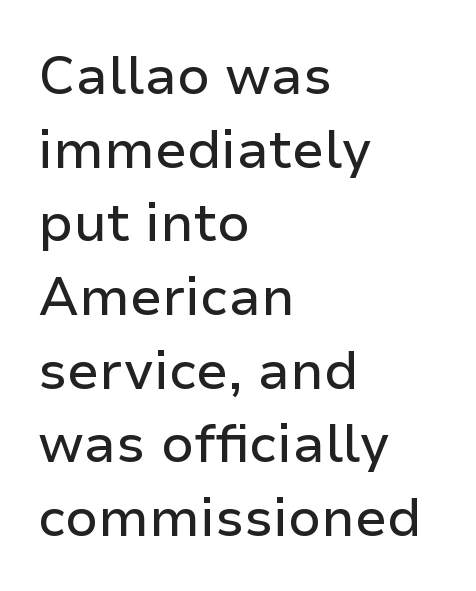
Upright lettering throughout. Check the space under the baseline: it is left empty. Type style note: lacks serifs. Think of a printed novel: that variable character pitch is what you see here. The space between consecutive lines is moderate. Students, note that the glyphs here touch the page at normal intervals.
